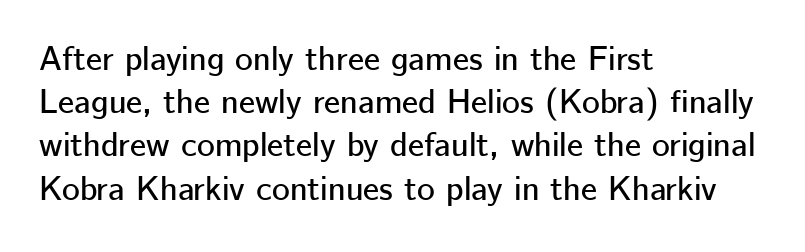
Leading: standard. A typesetter would call this proportional, since set widths differ per character. Just letters on the line, the space beneath them empty. In terms of letterspacing, this is plain default setting. Style check: upright. Are there feet on the stems? There aren't — it's a sans.
